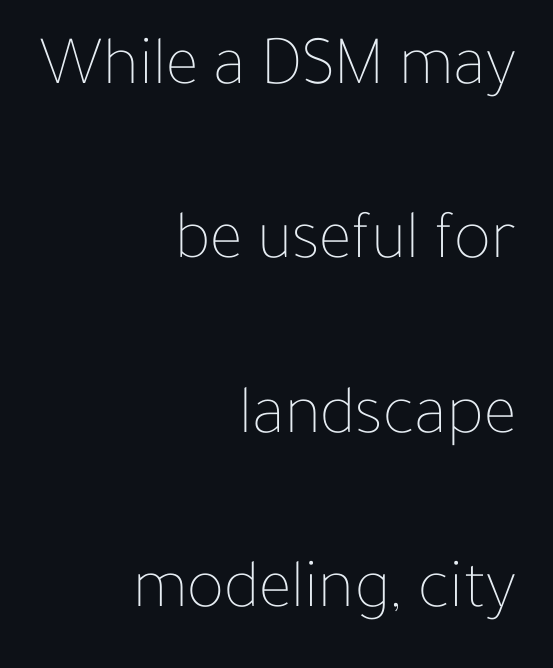
The image shows 70 px thin type, upright; set right-aligned, loose line spacing (2.49x), normal letter spacing, not underlined; low stroke contrast and a medium x-height.
